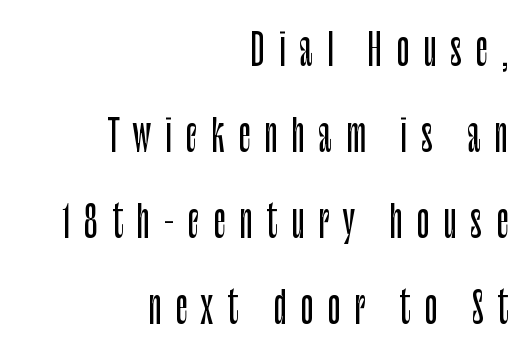
Baseline-to-baseline distance is far greater than the letter height. The lines are quadded right. A typesetter would mark this as roman, not italic. Serifs: no, the terminals of the letterforms are clean. Has an underline been added? It has not.
